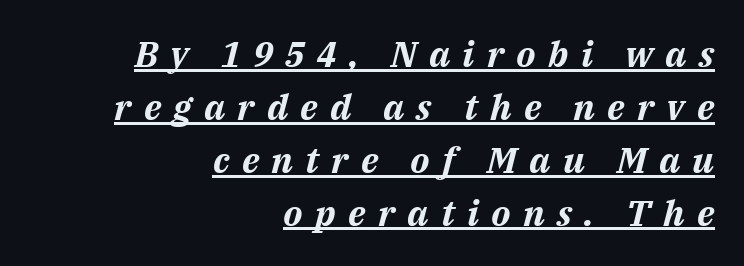
{"italic": "yes", "lean": "right", "slant_degrees": 14, "bold": "yes", "weight": "bold", "width": "normal", "stroke_contrast": "medium", "x_height": "medium", "monospaced": "no", "underline": "yes", "align": "right", "line_spacing": "normal", "line_spacing_ratio": 1.47, "letter_spacing": "wide", "letter_spacing_em": 0.34, "glyph_px": 36}
